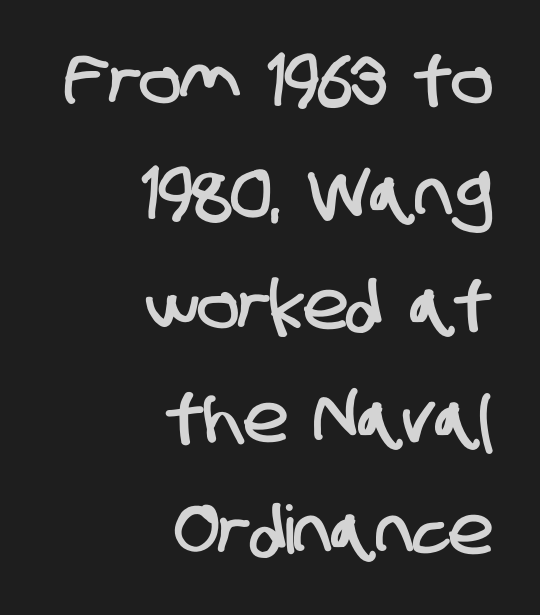
The image shows 67 px condensed sans-serif type; set right-aligned, normal line spacing (1.68x), normal letter spacing, not underlined; low stroke contrast and a large x-height.
